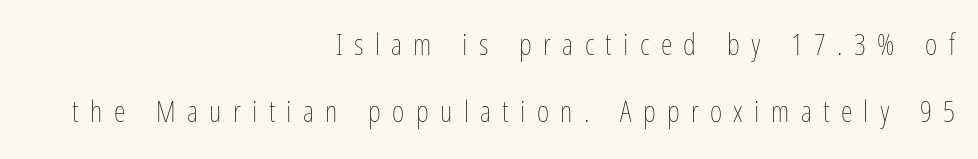
Q: Is the text bold? A: No.
Q: Is the text italic (slanted)? A: No, it is upright.
Q: Is the text underlined? A: No.
Q: How is the paragraph aligned? A: Right-aligned.
Q: Is the spacing between letters normal or unusually wide? A: Unusually wide.
Q: Is the spacing between lines tight, normal or loose? A: Loose.
Q: Width (condensed, normal, or wide)? A: Condensed.
Q: Stroke contrast? A: Low.
Q: x-height? A: Medium.
Q: Monospaced? A: No.
